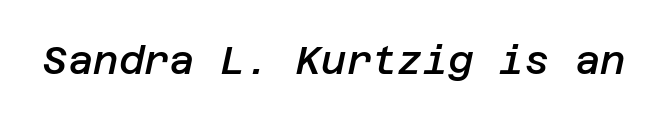
The image shows 39 px semibold type, italic (leaning right); set normal letter spacing, not underlined; low stroke contrast and a large x-height.
